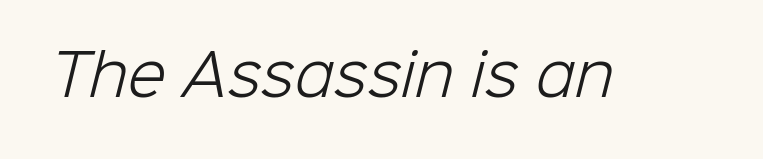
Caption: standard tracking, unaltered. Glance below the letters and you will spot only blank space. Vertical stems look standard width or narrower in stroke. A typesetter would call this proportional, since set widths differ per character. Are there feet on the stems? There aren't — it's a sans.
